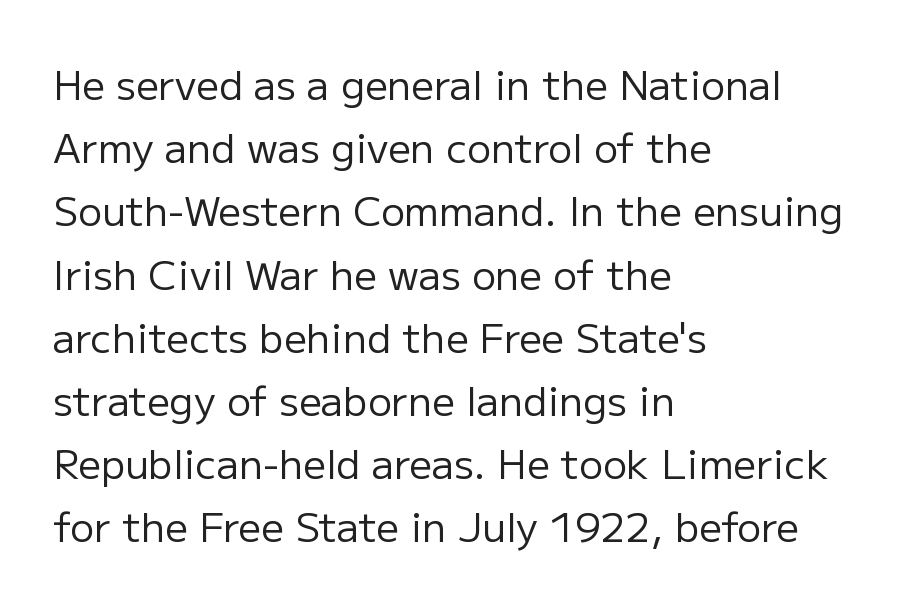
The letters advance in unequal steps, a hallmark of proportional type. Caption: multi-line text, flush left, ragged right. Posture: straight, roman, zero tilt. This block has exactly the height ordinary leading produces. Look at the bottom of the vertical strokes: they stop flat, with no serifs. A bare baseline throughout the passage.
